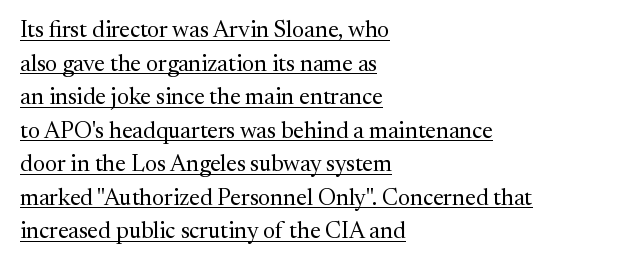
Q: Is the text bold? A: No.
Q: Is the text italic (slanted)? A: No, it is upright.
Q: Is the text underlined? A: Yes.
Q: How is the paragraph aligned? A: Left-aligned.
Q: Is the spacing between letters normal or unusually wide? A: Normal.
Q: Is the spacing between lines tight, normal or loose? A: Normal.
